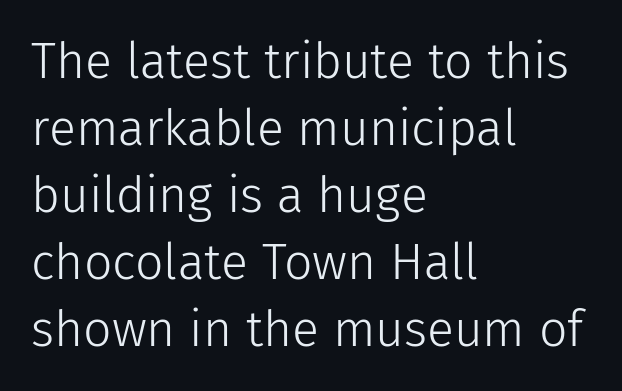
Q: Is the text bold? A: No.
Q: Is the text italic (slanted)? A: No, it is upright.
Q: Is the typeface a serif or a sans-serif typeface? A: Sans-serif.
Q: Is the text underlined? A: No.
Q: How is the paragraph aligned? A: Left-aligned.
Q: Is the spacing between letters normal or unusually wide? A: Normal.
Q: Is the spacing between lines tight, normal or loose? A: Normal.
Q: Width (condensed, normal, or wide)? A: Normal.
Q: Stroke contrast? A: Low.
Q: x-height? A: Medium.
Q: Monospaced? A: No.
